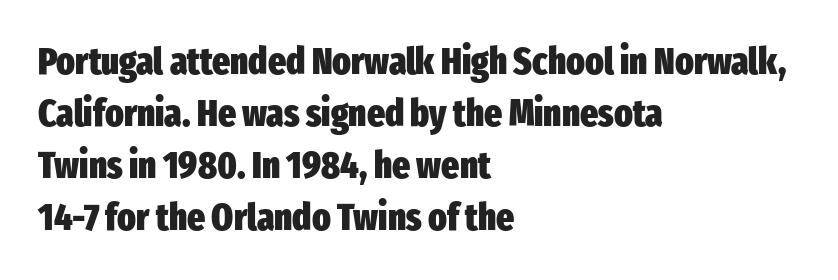
Summary of vertical rhythm: regular, with standard interline spacing. These lines carry a lot of weight — the face is fully bold. Look at the bottom of the vertical strokes: they stop flat, with no serifs. Every character sits straight up, as roman type does. Where is the straight margin? On the left. Looks like regular typesetting: each glyph gets only the width it needs.
